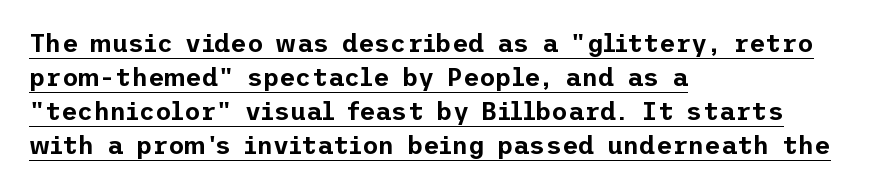
The lines sit at an ordinary, default distance from one another. The typesetter has applied underlining to the passage shown. This sample uses an upright cut, with every glyph sitting square on the baseline. Casual observation: everything's shoved over to the left. The letterforms sit shoulder to shoulder at normal distance.
